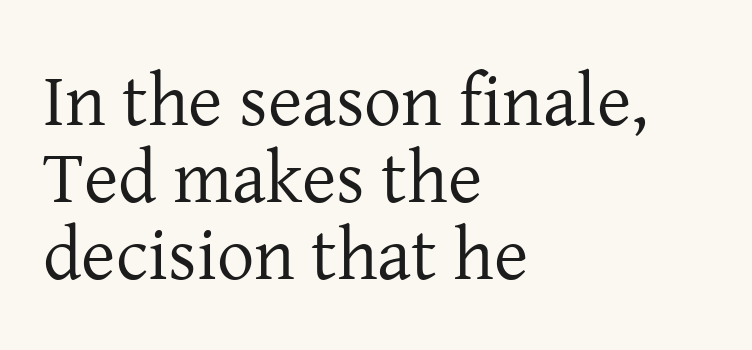
The image shows 74 px regular-weight serif type, upright; set left-aligned, tight line spacing (1.04x), normal letter spacing, not underlined; low stroke contrast and a medium x-height.
